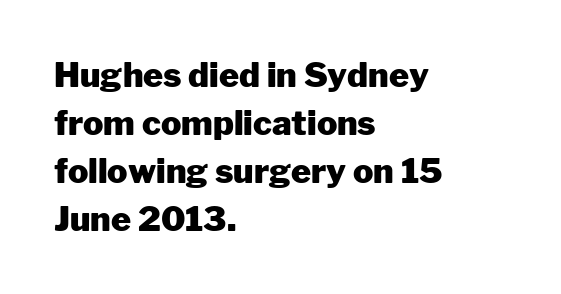
Q: Is the text bold? A: Yes.
Q: Is the text italic (slanted)? A: No, it is upright.
Q: Is the typeface a serif or a sans-serif typeface? A: Sans-serif.
Q: Is the text underlined? A: No.
Q: How is the paragraph aligned? A: Left-aligned.
Q: Is the spacing between letters normal or unusually wide? A: Normal.
Q: Is the spacing between lines tight, normal or loose? A: Normal.
Q: Width (condensed, normal, or wide)? A: Normal.
Q: Stroke contrast? A: Low.
Q: x-height? A: Medium.
Q: Monospaced? A: No.
